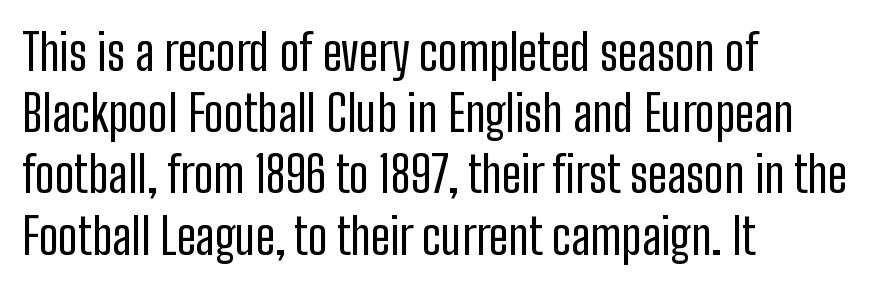
The image shows 49 px regular-weight, condensed sans-serif type, upright; set left-aligned, normal line spacing (1.25x), normal letter spacing, not underlined; low stroke contrast and a medium x-height.
